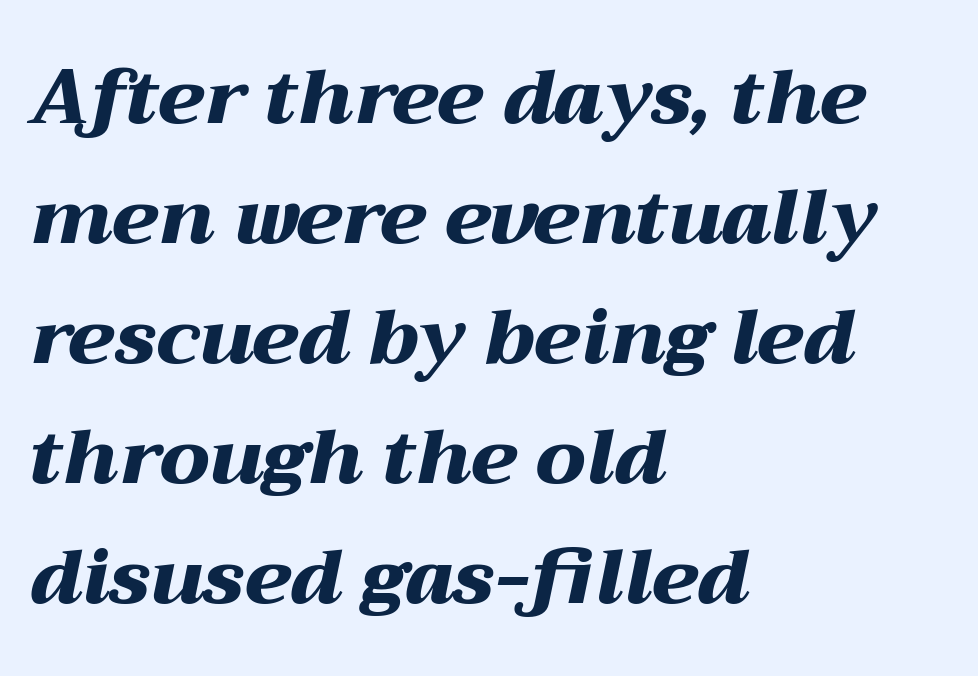
Q: Is the text bold? A: Yes.
Q: Is the text italic (slanted)? A: Yes, it leans right by about 12 degrees.
Q: Is the text underlined? A: No.
Q: How is the paragraph aligned? A: Left-aligned.
Q: Is the spacing between letters normal or unusually wide? A: Normal.
Q: Is the spacing between lines tight, normal or loose? A: Normal.
Q: Width (condensed, normal, or wide)? A: Wide.
Q: Stroke contrast? A: Medium.
Q: x-height? A: Medium.
Q: Monospaced? A: No.
